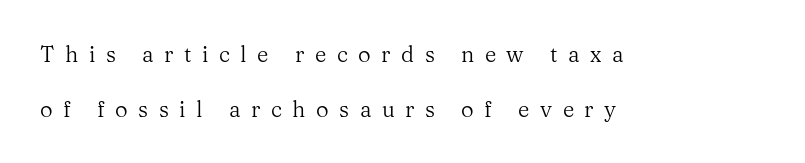
No letter is thick-stroked: the sample isn't bold. Underline: absent. Leading is clearly above the norm, producing a sparse column. Short note: letters widely spaced. The axis of the letterforms is exactly vertical.
